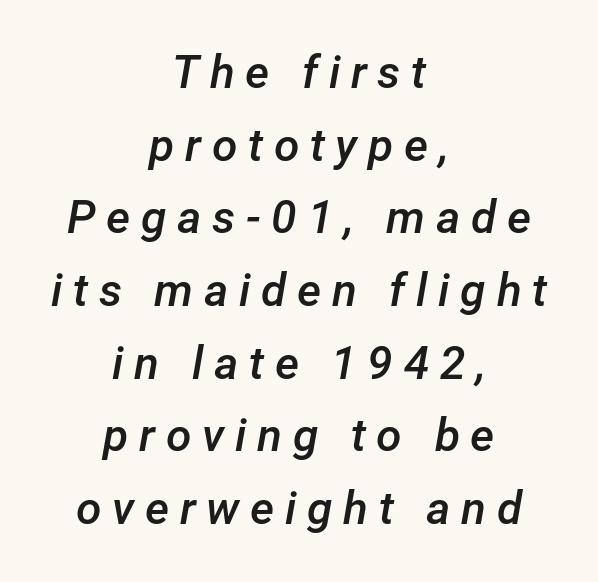
Is the type slanted? Yes — the strokes lean at a clear angle. Anything drawn beneath the words? Only blank space. The rows are spaced the way most documents space them. Horizontally, the lines are justified to the midpoint only. This is moderately heavy type, rendered in semibold.
